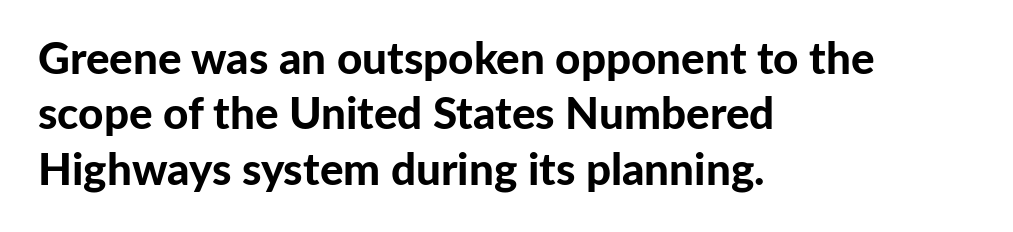
The image shows 44 px bold sans-serif type, upright; set left-aligned, normal line spacing (1.26x), normal letter spacing, not underlined; low stroke contrast and a medium x-height.
